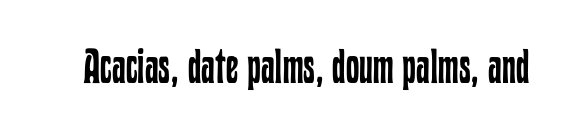
Here the glyphs are tracked normally, forming tight word shapes. Is the stroke heavy? The answer is a plain regular-or-lighter. You could not count columns in this text — the font is proportionally spaced. Unmarked baselines from the first word to the last. Vertical strokes here are truly vertical.
